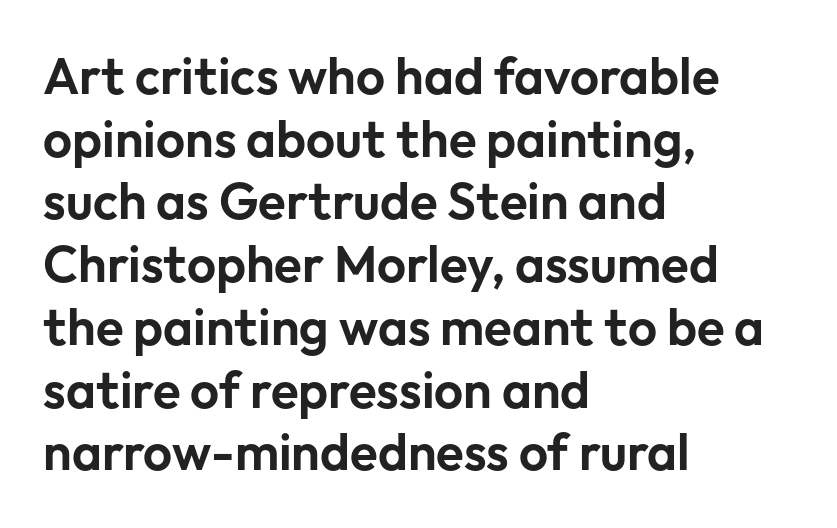
The image shows 51 px sans-serif type, upright; set left-aligned, line spacing 1.23x, normal letter spacing, not underlined; low stroke contrast and a medium x-height.
